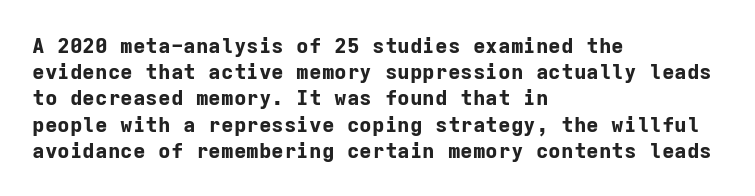
Q: Is the text bold? A: Yes.
Q: Is the text italic (slanted)? A: No, it is upright.
Q: Is the text underlined? A: No.
Q: How is the paragraph aligned? A: Left-aligned.
Q: Is the spacing between letters normal or unusually wide? A: Normal.
Q: Is the spacing between lines tight, normal or loose? A: Normal.
